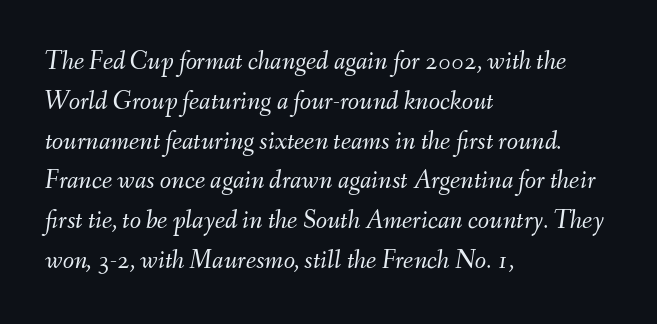
{"italic": "yes", "lean": "right", "slant_degrees": 9, "bold": "no", "underline": "no", "align": "left", "line_spacing": "normal", "line_spacing_ratio": 1.53, "letter_spacing": "normal", "letter_spacing_em": 0.0, "glyph_px": 26}
